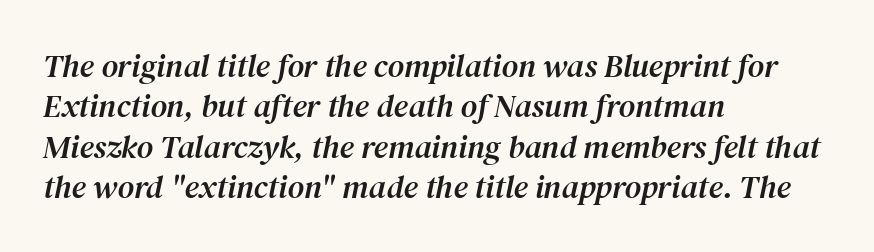
{"serif": "yes", "italic": "yes", "lean": "right", "slant_degrees": 12, "width": "normal", "stroke_contrast": "medium", "x_height": "medium", "monospaced": "no", "underline": "no", "align": "left", "line_spacing": "normal", "line_spacing_ratio": 1.26, "letter_spacing": "normal", "letter_spacing_em": 0.0, "glyph_px": 32}
